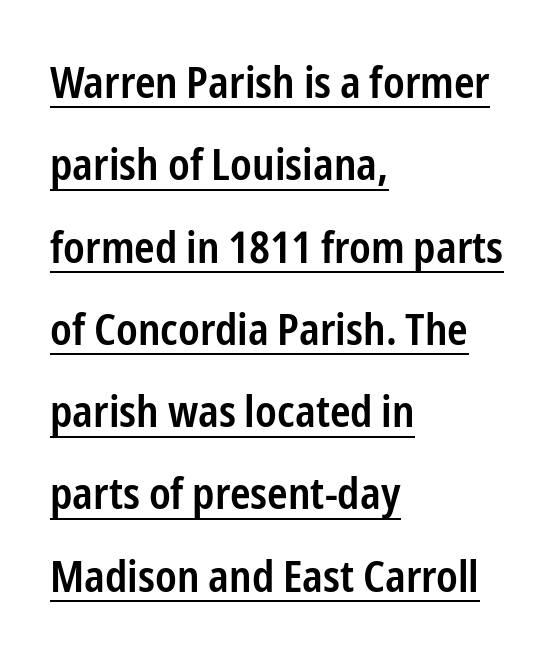
The image shows 44 px semibold, condensed sans-serif type, upright; set left-aligned, line spacing 1.87x, normal letter spacing, underlined; low stroke contrast and a medium x-height.
